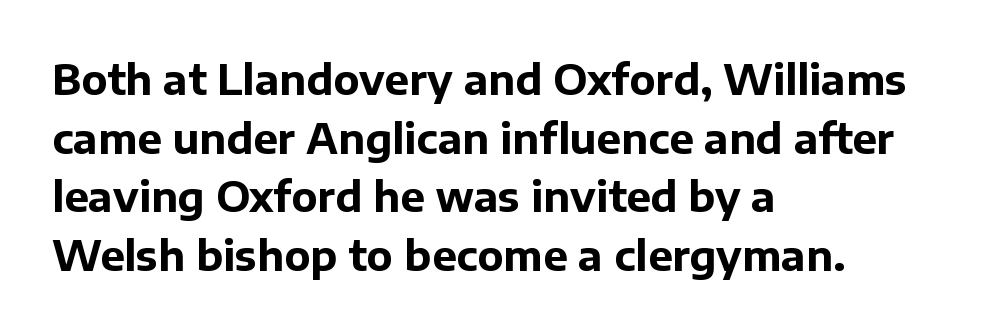
{"serif": "no", "italic": "no", "bold": "yes", "weight": "bold", "width": "normal", "stroke_contrast": "low", "x_height": "medium", "monospaced": "no", "underline": "no", "align": "left", "line_spacing": "normal", "line_spacing_ratio": 1.43, "letter_spacing": "normal", "letter_spacing_em": 0.0, "glyph_px": 41}
